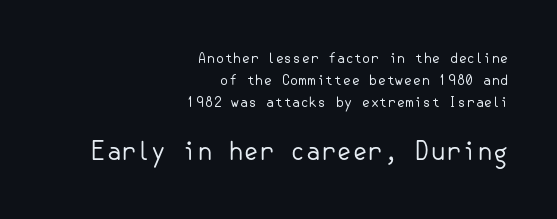
{"italic": "no", "bold": "no", "underline": "no", "align": "right", "line_spacing": "normal", "line_spacing_ratio": 1.57, "letter_spacing": "normal", "letter_spacing_em": 0.0, "larger_block": "second", "size_ratio": 1.79, "glyph_px": 25}
